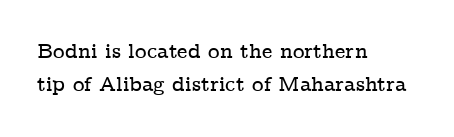
Q: Is the text italic (slanted)? A: No, it is upright.
Q: Is the text underlined? A: No.
Q: How is the paragraph aligned? A: Left-aligned.
Q: Is the spacing between letters normal or unusually wide? A: Normal.
Q: Is the spacing between lines tight, normal or loose? A: Normal.
